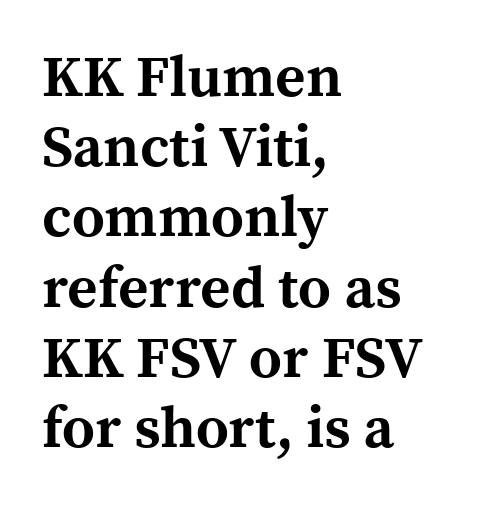
Proportional: the letters do not fall into vertical columns. This is the regular roman posture of the typeface. Descender tails drop into unmarked territory. What kind of face is this? One with serifs. Every row of glyphs begins at an identical x-position on the left. Look at the stroke-to-counter ratio: heavy, a bold.
